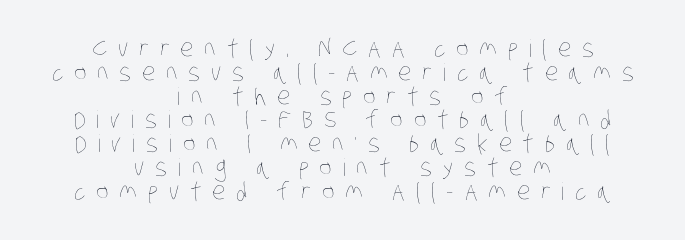
Q: Is the text bold? A: No.
Q: Is the text underlined? A: No.
Q: How is the paragraph aligned? A: Centered.
Q: Is the spacing between letters normal or unusually wide? A: Unusually wide.
Q: Is the spacing between lines tight, normal or loose? A: Tight.
